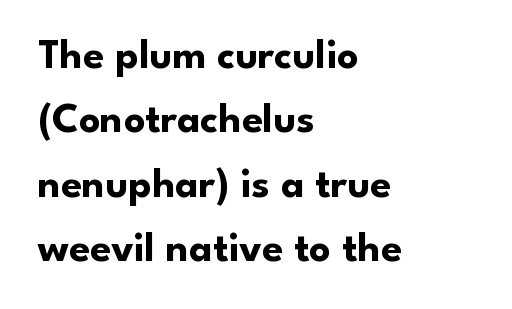
{"serif": "no", "italic": "no", "bold": "yes", "weight": "bold", "width": "normal", "stroke_contrast": "low", "x_height": "small", "monospaced": "no", "underline": "no", "align": "left", "line_spacing": "normal", "line_spacing_ratio": 1.53, "letter_spacing": "normal", "letter_spacing_em": 0.0, "glyph_px": 42}
